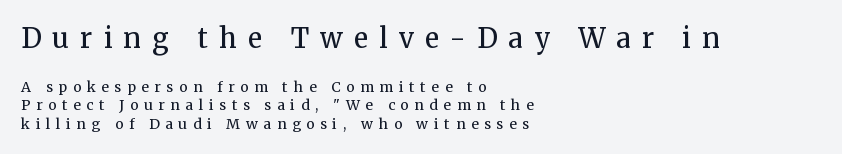
The weight tops out at a normal text grade. A typesetter would call this leading conventional body-copy spacing. Ordinary non-slanted type is in use. Has an underline been added? It has not.
